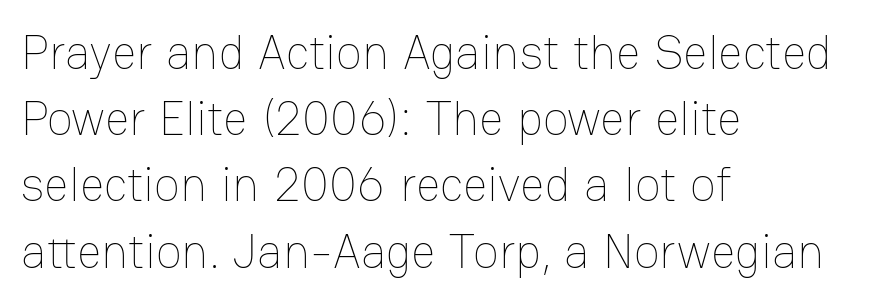
The image shows 48 px thin type, upright; set left-aligned, normal line spacing (1.38x), normal letter spacing, not underlined; low stroke contrast and a medium x-height.
